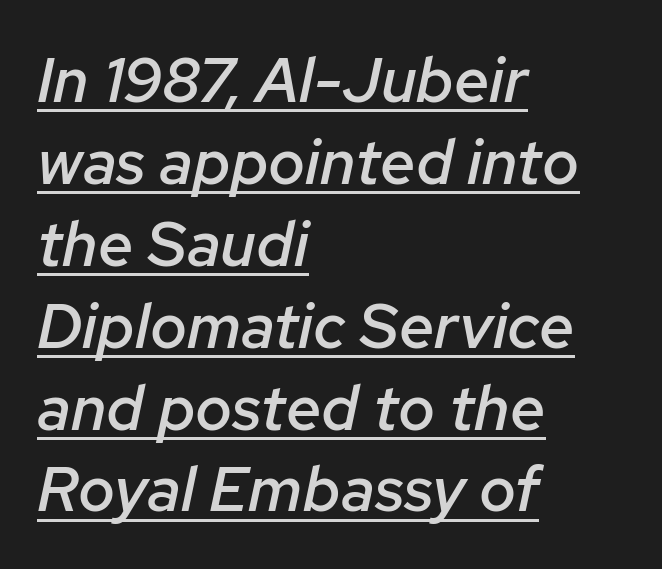
{"italic": "yes", "lean": "right", "slant_degrees": 12, "bold": "semi", "weight": "semibold", "width": "normal", "stroke_contrast": "low", "x_height": "medium", "monospaced": "no", "underline": "yes", "align": "left", "line_spacing": "normal", "line_spacing_ratio": 1.3, "letter_spacing": "normal", "letter_spacing_em": 0.0, "glyph_px": 63}
